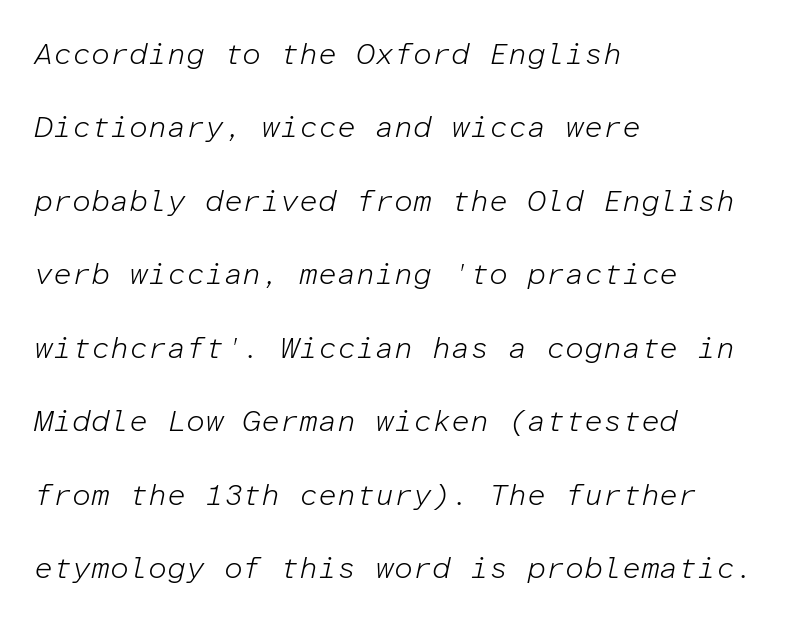
{"italic": "yes", "lean": "right", "slant_degrees": 12, "bold": "no", "weight": "light", "width": "normal", "stroke_contrast": "low", "x_height": "medium", "monospaced": "yes", "underline": "no", "align": "left", "line_spacing": "loose", "line_spacing_ratio": 2.45, "letter_spacing": "normal", "letter_spacing_em": 0.0, "glyph_px": 30}
